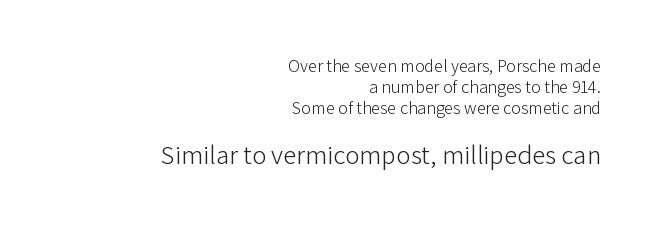
{"italic": "no", "bold": "no", "underline": "no", "align": "right", "line_spacing_ratio": 1.16, "letter_spacing": "normal", "letter_spacing_em": 0.0, "larger_block": "second", "size_ratio": 1.5, "glyph_px": 27}
